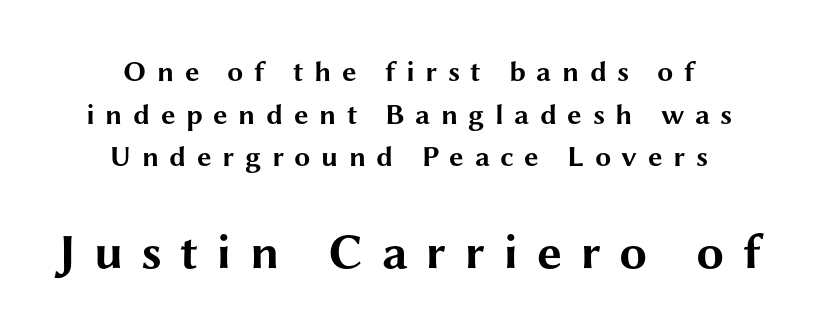
The image shows 50 px bold, wide sans-serif type, upright; set centered, normal line spacing (1.47x), unusually wide letter spacing (+0.36 em), not underlined; the second (bottom) block is 1.72x larger; medium stroke contrast and a medium x-height.
